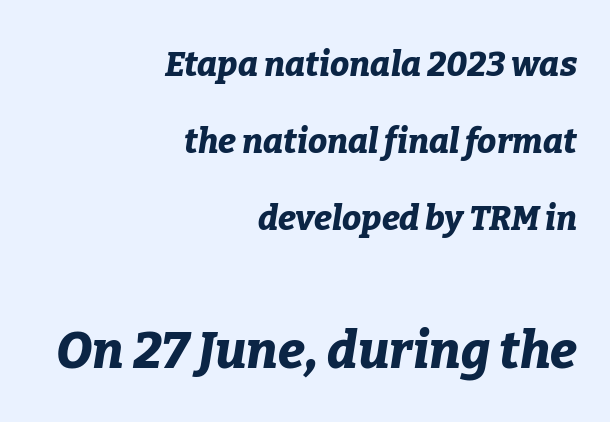
Line spacing here is loose. You could not count columns in this text — the font is proportionally spaced. The rendering anchors every line to the right-hand side. Caption: upper text group reduced, lower text group enlarged. The lettering tilts uniformly, giving the passage an italic look.
